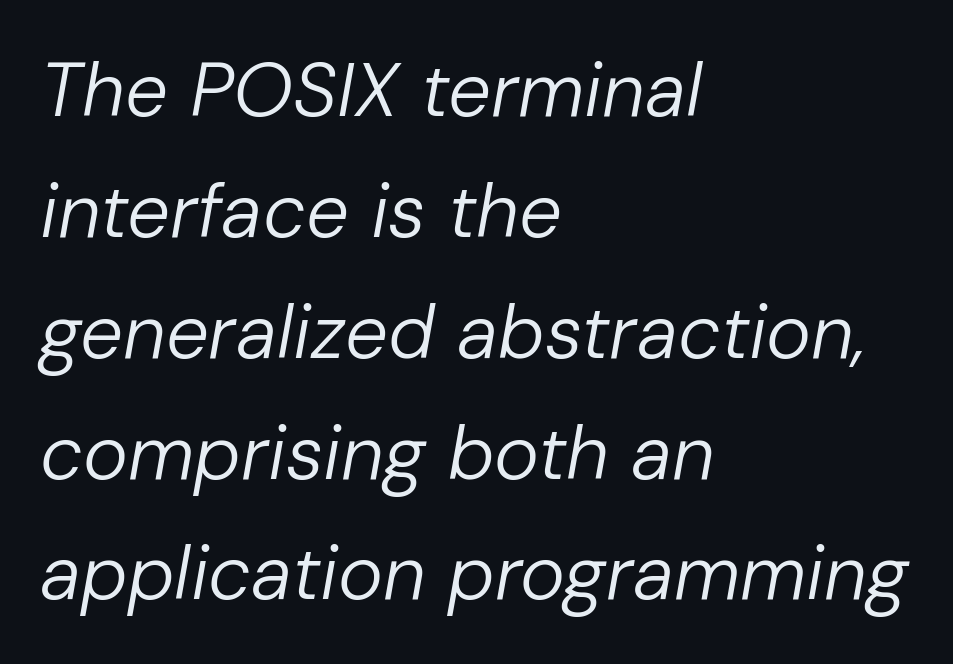
Q: Is the text bold? A: No.
Q: Is the text italic (slanted)? A: Yes, it leans right by about 10 degrees.
Q: Is the text underlined? A: No.
Q: How is the paragraph aligned? A: Left-aligned.
Q: Is the spacing between letters normal or unusually wide? A: Normal.
Q: Is the spacing between lines tight, normal or loose? A: Normal.
Q: Width (condensed, normal, or wide)? A: Normal.
Q: Stroke contrast? A: Low.
Q: x-height? A: Medium.
Q: Monospaced? A: No.
